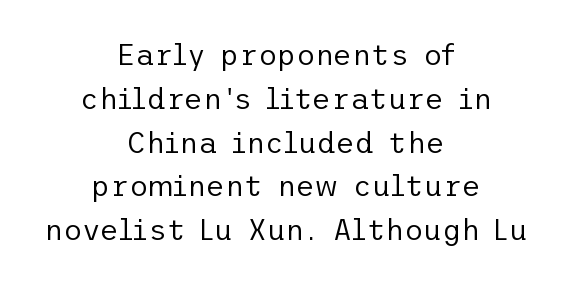
Q: Is the text bold? A: No.
Q: Is the text italic (slanted)? A: No, it is upright.
Q: Is the typeface a serif or a sans-serif typeface? A: Sans-serif.
Q: Is the text underlined? A: No.
Q: How is the paragraph aligned? A: Centered.
Q: Is the spacing between letters normal or unusually wide? A: Normal.
Q: Is the spacing between lines tight, normal or loose? A: Normal.
Q: Width (condensed, normal, or wide)? A: Normal.
Q: Stroke contrast? A: Low.
Q: x-height? A: Medium.
